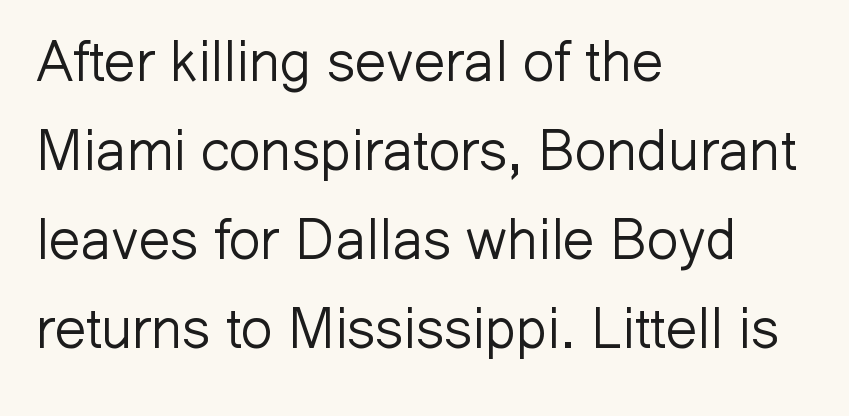
Q: Is the text bold? A: No.
Q: Is the text italic (slanted)? A: No, it is upright.
Q: Is the typeface a serif or a sans-serif typeface? A: Sans-serif.
Q: Is the text underlined? A: No.
Q: How is the paragraph aligned? A: Left-aligned.
Q: Is the spacing between letters normal or unusually wide? A: Normal.
Q: Is the spacing between lines tight, normal or loose? A: Normal.
Q: Width (condensed, normal, or wide)? A: Normal.
Q: Stroke contrast? A: Low.
Q: x-height? A: Medium.
Q: Monospaced? A: No.
